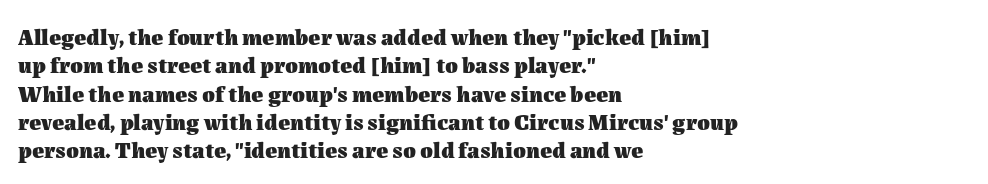
The image shows 23 px bold type, upright; set left-aligned, line spacing 1.23x, normal letter spacing, not underlined.
